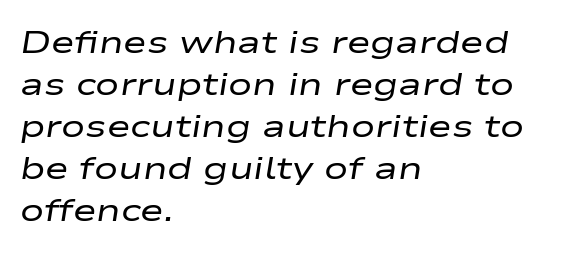
Honestly, the row spacing looks completely unremarkable. Anything drawn beneath the words? Only blank space. Is the stroke heavy? The answer is a plain regular-or-lighter. A typesetter would call this zero additional tracking. Do the characters align in a grid? No, the font is proportional. These lines stack with their left ends in a neat column.
